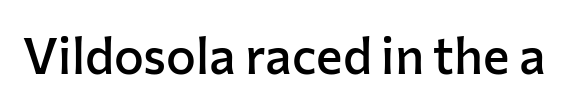
{"serif": "no", "italic": "no", "bold": "semi", "weight": "semibold", "width": "normal", "stroke_contrast": "low", "x_height": "medium", "monospaced": "no", "underline": "no", "letter_spacing": "normal", "letter_spacing_em": 0.0, "glyph_px": 50}
